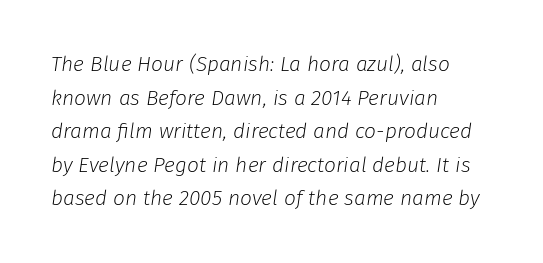
{"italic": "yes", "lean": "right", "slant_degrees": 8, "bold": "no", "underline": "no", "align": "left", "line_spacing": "normal", "line_spacing_ratio": 1.6, "letter_spacing": "normal", "letter_spacing_em": 0.0, "glyph_px": 21}
